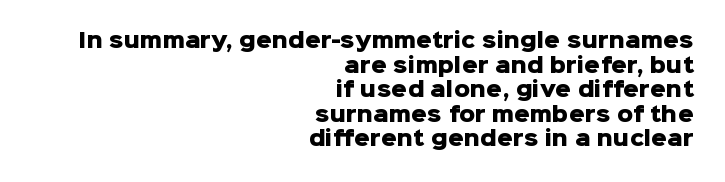
{"italic": "no", "bold": "yes", "underline": "no", "align": "right", "line_spacing_ratio": 1.23, "letter_spacing": "normal", "letter_spacing_em": 0.0, "glyph_px": 20}
